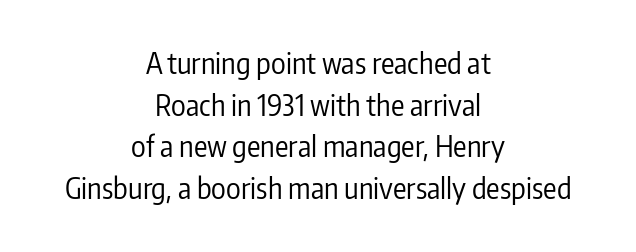
The image shows 28 px regular-weight, condensed sans-serif type, upright; set centered, normal line spacing (1.49x), normal letter spacing, not underlined; low stroke contrast and a medium x-height.
